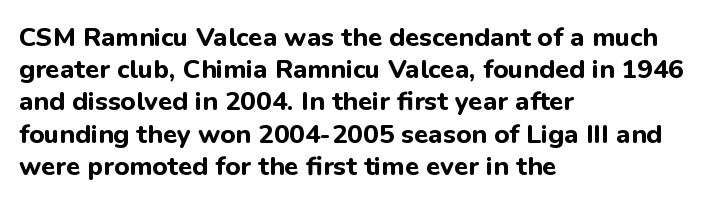
The image shows 26 px bold type, upright; set left-aligned, line spacing 1.24x, normal letter spacing, not underlined.
